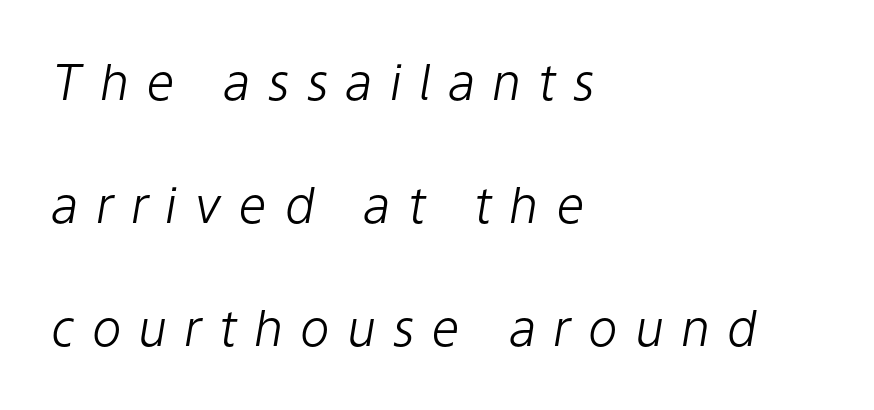
Q: Is the text bold? A: No.
Q: Is the text italic (slanted)? A: Yes, it leans right by about 9 degrees.
Q: Is the text underlined? A: No.
Q: How is the paragraph aligned? A: Left-aligned.
Q: Is the spacing between letters normal or unusually wide? A: Unusually wide.
Q: Is the spacing between lines tight, normal or loose? A: Loose.
Q: Width (condensed, normal, or wide)? A: Normal.
Q: Stroke contrast? A: Low.
Q: x-height? A: Medium.
Q: Monospaced? A: No.
